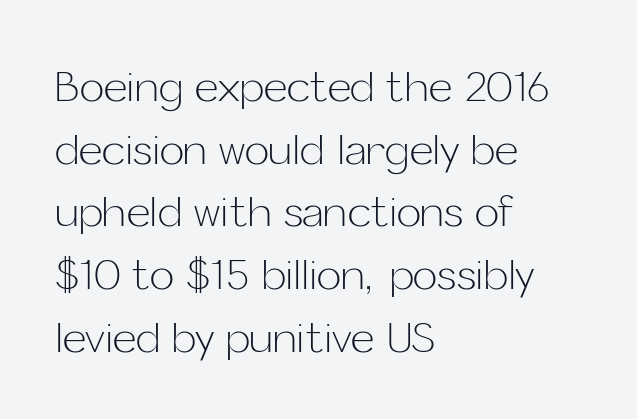
Compared with a centered layout, this one pins lines to the left instead. A sans-serif font was chosen for this passage. Decoration check: the copy has no underline. Looks like regular typesetting: each glyph gets only the width it needs.
